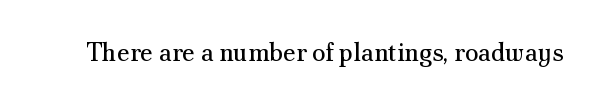
The image shows 25 px text type, upright; set normal letter spacing, not underlined.
